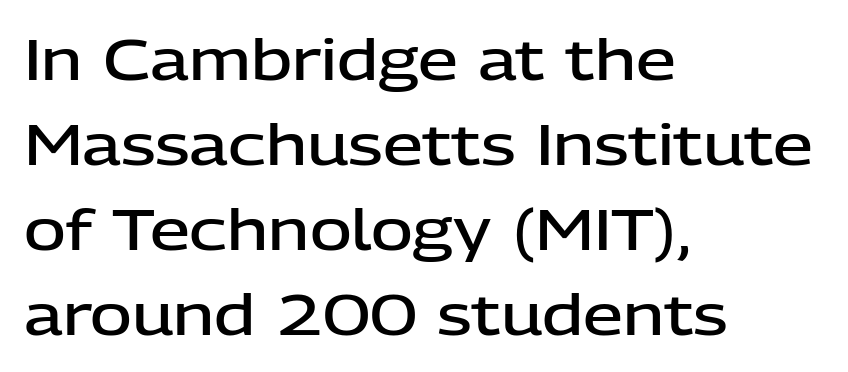
Q: Is the text bold? A: Semi-bold.
Q: Is the text italic (slanted)? A: No, it is upright.
Q: Is the typeface a serif or a sans-serif typeface? A: Sans-serif.
Q: Is the text underlined? A: No.
Q: How is the paragraph aligned? A: Left-aligned.
Q: Is the spacing between letters normal or unusually wide? A: Normal.
Q: Is the spacing between lines tight, normal or loose? A: Normal.
Q: Width (condensed, normal, or wide)? A: Normal.
Q: Stroke contrast? A: Low.
Q: x-height? A: Medium.
Q: Monospaced? A: No.
